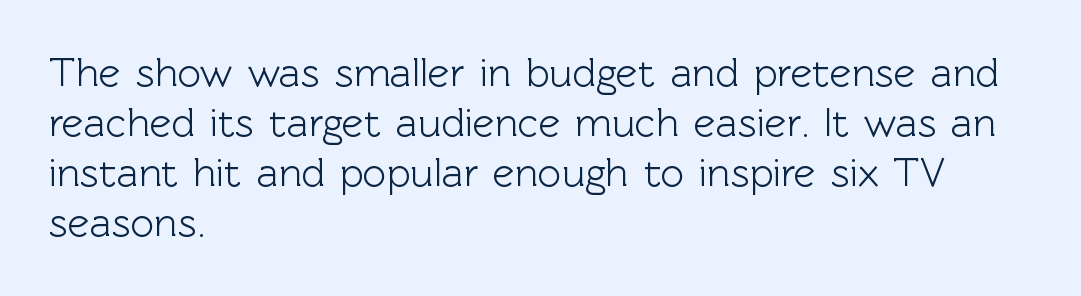
The image shows 41 px sans-serif type, upright; set left-aligned, line spacing 1.22x, normal letter spacing, not underlined; a medium x-height.
